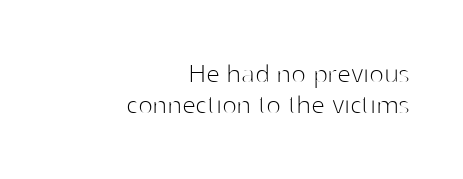
{"serif": "no", "italic": "no", "bold": "no", "weight": "thin", "width": "normal", "stroke_contrast": "high", "x_height": "medium", "monospaced": "no", "underline": "no", "align": "right", "line_spacing": "tight", "line_spacing_ratio": 1.0, "letter_spacing": "normal", "letter_spacing_em": 0.0, "glyph_px": 31}
